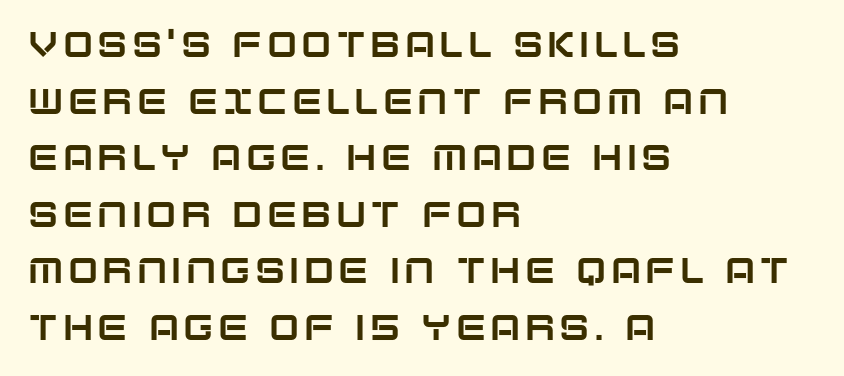
The image shows 36 px sans-serif type, upright; set left-aligned, normal line spacing (1.57x), not underlined; low stroke contrast and a large x-height.
